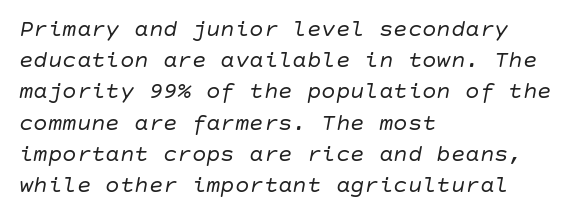
Students, note that the glyphs here touch the page at normal intervals. These lines sit exactly where default settings would place them. Emphasis-style slanted type is in use. The characters are drawn with everyday or finer stroke widths. Caption: multi-line text, flush left, ragged right. The zone under the glyphs is completely vacant.
